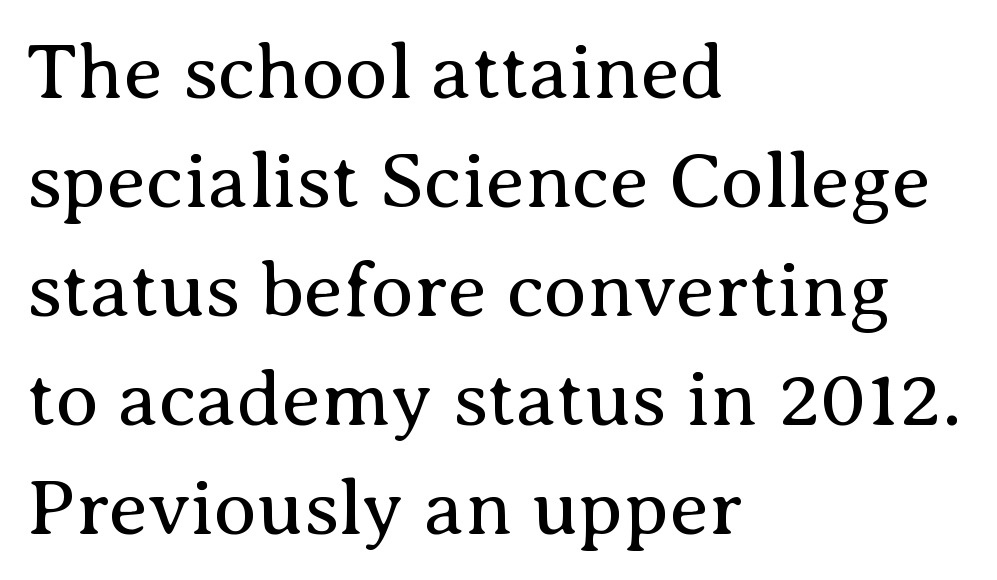
Q: Is the text bold? A: No.
Q: Is the text italic (slanted)? A: No, it is upright.
Q: Is the typeface a serif or a sans-serif typeface? A: Serif.
Q: Is the text underlined? A: No.
Q: How is the paragraph aligned? A: Left-aligned.
Q: Is the spacing between letters normal or unusually wide? A: Normal.
Q: Is the spacing between lines tight, normal or loose? A: Normal.
Q: Width (condensed, normal, or wide)? A: Normal.
Q: Stroke contrast? A: Medium.
Q: x-height? A: Medium.
Q: Monospaced? A: No.
